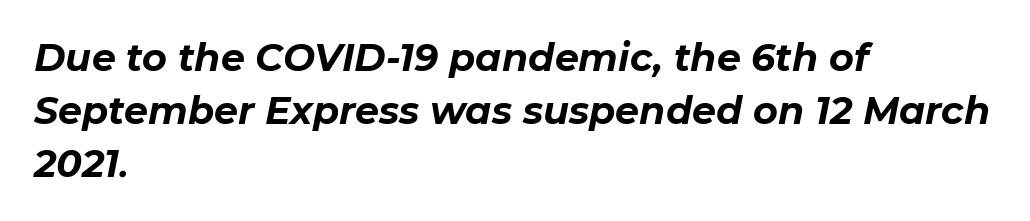
{"italic": "yes", "lean": "right", "slant_degrees": 11, "bold": "yes", "weight": "bold", "width": "normal", "stroke_contrast": "low", "x_height": "medium", "monospaced": "no", "underline": "no", "align": "left", "line_spacing": "normal", "line_spacing_ratio": 1.39, "letter_spacing": "normal", "letter_spacing_em": 0.0, "glyph_px": 38}
